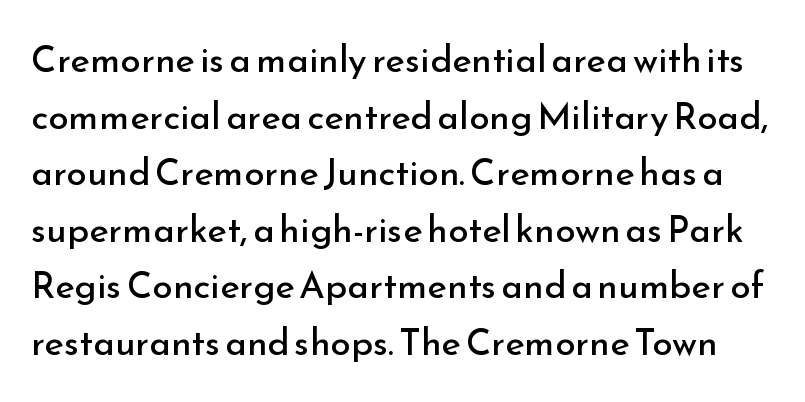
The image shows 37 px regular-weight sans-serif type, upright; set normal line spacing (1.53x), normal letter spacing, not underlined; low stroke contrast and a small x-height.
